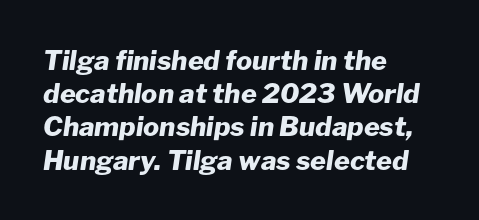
Q: Is the text bold? A: Yes.
Q: Is the text italic (slanted)? A: Yes, it leans right by about 8 degrees.
Q: Is the text underlined? A: No.
Q: How is the paragraph aligned? A: Left-aligned.
Q: Is the spacing between letters normal or unusually wide? A: Normal.
